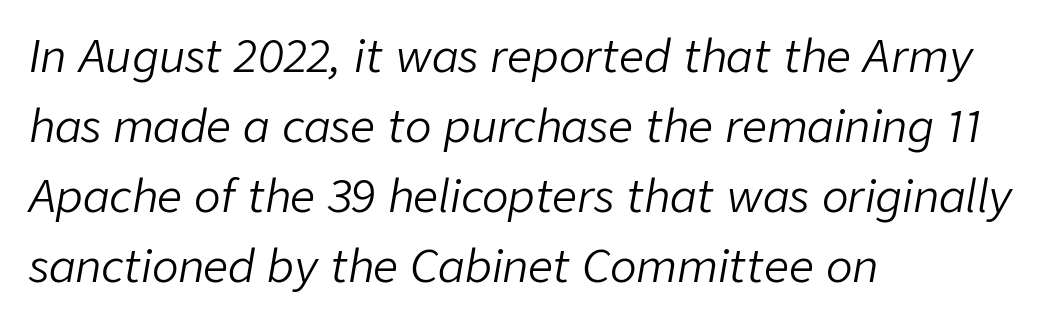
The image shows 44 px light type, italic (leaning right); set left-aligned, normal line spacing (1.59x), normal letter spacing, not underlined; low stroke contrast and a medium x-height.
